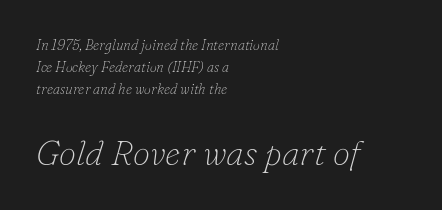
The image shows 35 px thin serif type, italic (leaning right); set left-aligned, normal line spacing (1.56x), normal letter spacing, not underlined; the second (bottom) block is 2.5x larger; low stroke contrast and a small x-height.
